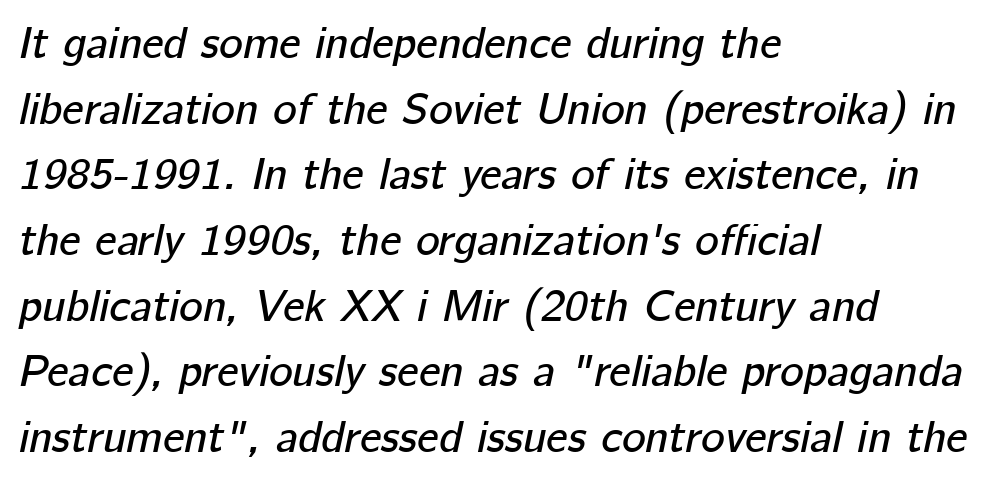
The letters advance in unequal steps, a hallmark of proportional type. It's the slanting kind of type. A typesetter would call this zero additional tracking. Leading matches the norm, producing a regular column. Layout note: lines flush left. Bare-footed words on every line.
